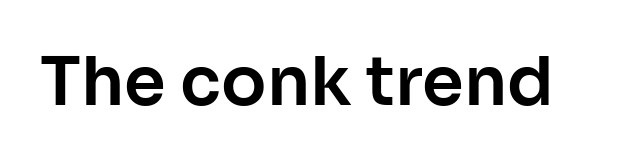
Each letter's strokes conclude bluntly, with no projecting serifs. Note the varied advance widths — an 'i' is clearly narrower than an 'm'. The rendering keeps characters at their native spacing. The space beneath each line is pristine and unruled.
